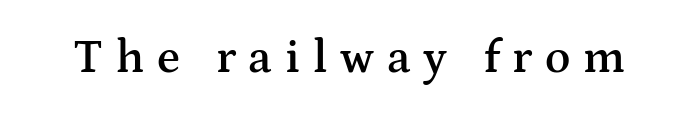
The image shows 47 px semibold, wide serif type, upright; set unusually wide letter spacing (+0.27 em), not underlined; medium stroke contrast and a medium x-height.
